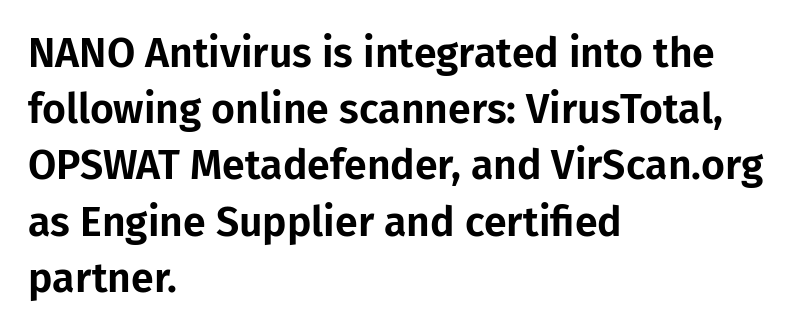
{"serif": "no", "italic": "no", "width": "normal", "stroke_contrast": "low", "x_height": "medium", "monospaced": "no", "underline": "no", "align": "left", "line_spacing": "normal", "line_spacing_ratio": 1.37, "letter_spacing": "normal", "letter_spacing_em": 0.0, "glyph_px": 41}
